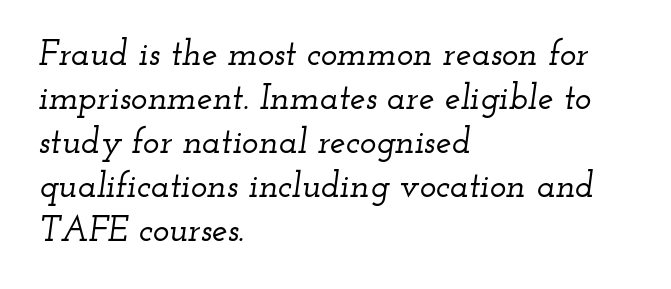
{"serif": "yes", "italic": "yes", "lean": "right", "slant_degrees": 12, "width": "wide", "stroke_contrast": "low", "x_height": "small", "monospaced": "no", "underline": "no", "align": "left", "line_spacing": "normal", "line_spacing_ratio": 1.26, "letter_spacing": "normal", "letter_spacing_em": 0.0, "glyph_px": 35}
